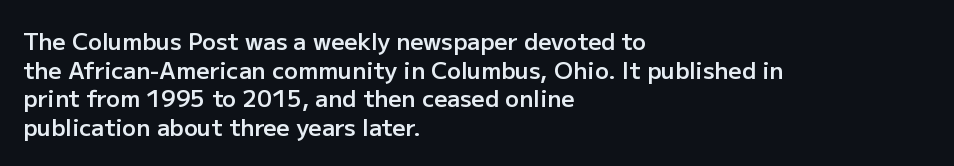
The passage shown is not underscored anywhere. On the weight axis this lands at semibold, roughly 600. Nothing unusual about the tracking: characters are spaced as the font intends. This is roman type, the default non-slanted kind. The paragraph has a hard left edge and a soft right edge.
